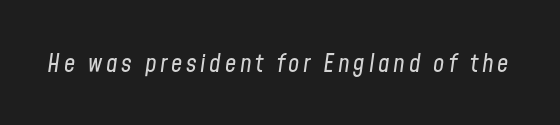
Q: Is the text bold? A: No.
Q: Is the text italic (slanted)? A: Yes, it leans right by about 8 degrees.
Q: Is the text underlined? A: No.
